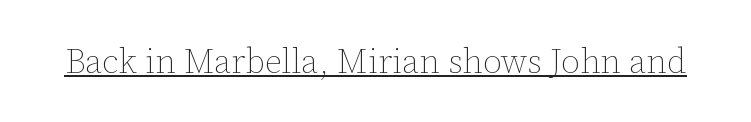
Q: Is the text bold? A: No.
Q: Is the text italic (slanted)? A: No, it is upright.
Q: Is the text underlined? A: Yes.
Q: Is the spacing between letters normal or unusually wide? A: Normal.
Q: Width (condensed, normal, or wide)? A: Normal.
Q: Stroke contrast? A: Low.
Q: x-height? A: Medium.
Q: Monospaced? A: No.
